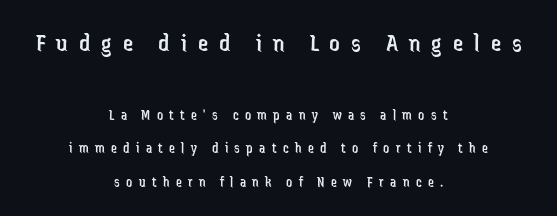
{"italic": "no", "bold": "no", "underline": "no", "align": "center", "line_spacing": "loose", "line_spacing_ratio": 2.26, "letter_spacing": "wide", "letter_spacing_em": 0.42, "larger_block": "first", "size_ratio": 1.73, "glyph_px": 26}
